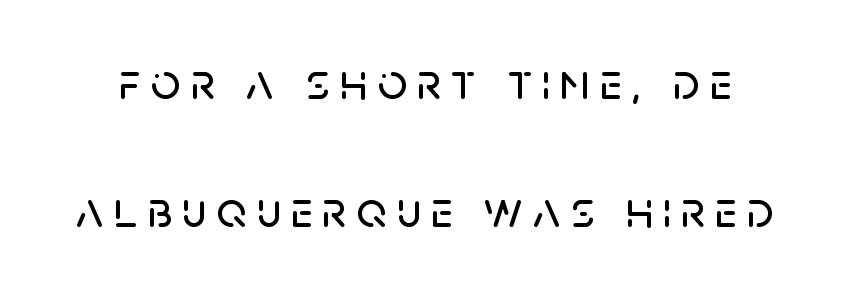
{"serif": "no", "italic": "no", "width": "normal", "stroke_contrast": "low", "x_height": "large", "monospaced": "no", "underline": "no", "line_spacing": "loose", "line_spacing_ratio": 2.47, "glyph_px": 52}
